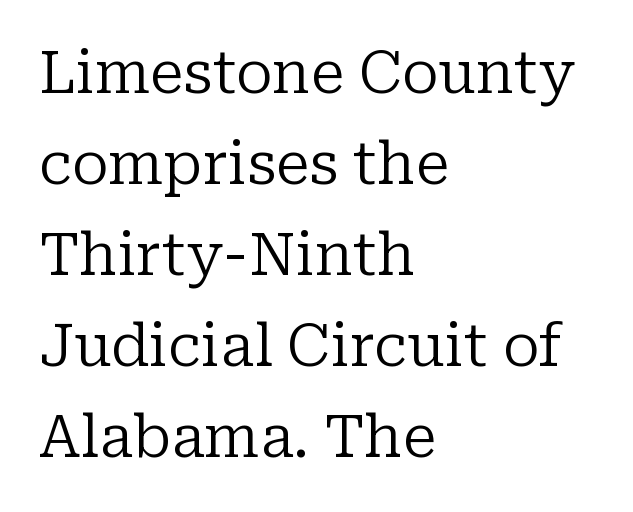
Q: Is the text bold? A: No.
Q: Is the text italic (slanted)? A: No, it is upright.
Q: Is the typeface a serif or a sans-serif typeface? A: Serif.
Q: Is the text underlined? A: No.
Q: How is the paragraph aligned? A: Left-aligned.
Q: Is the spacing between letters normal or unusually wide? A: Normal.
Q: Is the spacing between lines tight, normal or loose? A: Normal.
Q: Width (condensed, normal, or wide)? A: Normal.
Q: Stroke contrast? A: Low.
Q: x-height? A: Medium.
Q: Monospaced? A: No.
